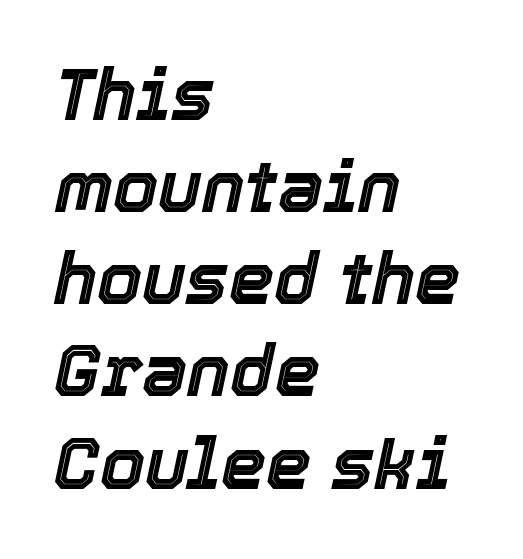
The image shows 72 px text type, italic (leaning right); set left-aligned, normal line spacing (1.28x), normal letter spacing, not underlined; a medium x-height.
